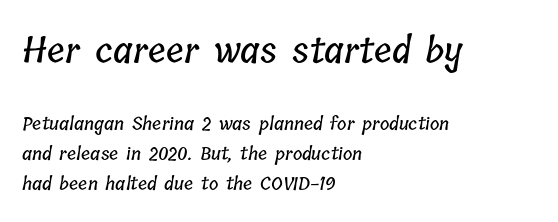
Q: Is the text underlined? A: No.
Q: How is the paragraph aligned? A: Left-aligned.
Q: Is the spacing between letters normal or unusually wide? A: Normal.
Q: Is the spacing between lines tight, normal or loose? A: Normal.
Q: Which block of text is set in a larger size, the first (top) or the second (bottom)? A: The first (top) one.
Q: Width (condensed, normal, or wide)? A: Condensed.
Q: Stroke contrast? A: Low.
Q: x-height? A: Medium.
Q: Monospaced? A: No.
